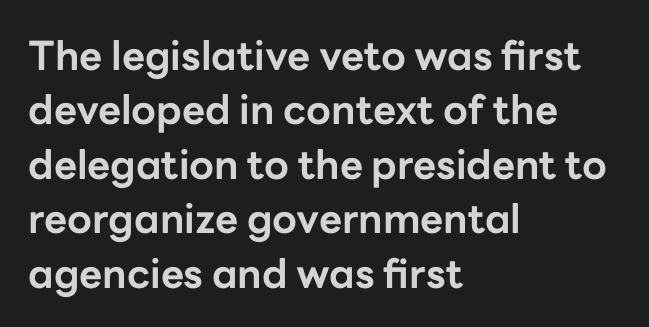
The image shows 40 px bold sans-serif type, upright; set left-aligned, normal line spacing (1.36x), normal letter spacing, not underlined; low stroke contrast and a medium x-height.
